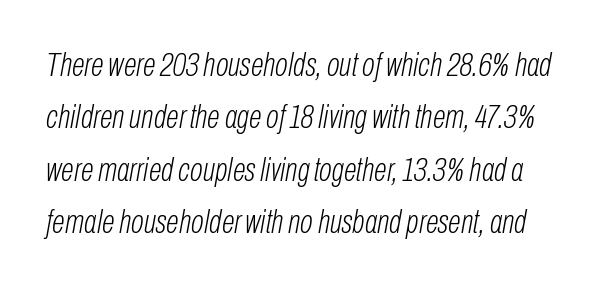
{"italic": "yes", "lean": "right", "slant_degrees": 10, "bold": "no", "weight": "light", "width": "condensed", "stroke_contrast": "low", "x_height": "medium", "monospaced": "no", "underline": "no", "line_spacing": "normal", "line_spacing_ratio": 1.54, "letter_spacing": "normal", "letter_spacing_em": 0.0, "glyph_px": 34}
